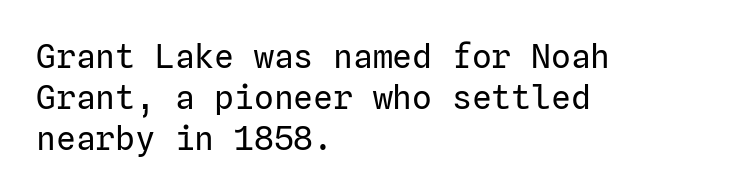
Q: Is the text bold? A: No.
Q: Is the text italic (slanted)? A: No, it is upright.
Q: Is the typeface a serif or a sans-serif typeface? A: Sans-serif.
Q: Is the text underlined? A: No.
Q: How is the paragraph aligned? A: Left-aligned.
Q: Is the spacing between letters normal or unusually wide? A: Normal.
Q: Is the spacing between lines tight, normal or loose? A: Normal.
Q: Width (condensed, normal, or wide)? A: Normal.
Q: Stroke contrast? A: Low.
Q: x-height? A: Medium.
